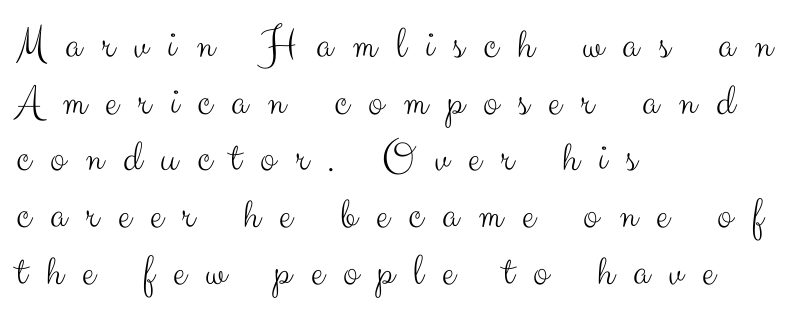
The image shows 45 px light sans-serif type; set left-aligned, normal line spacing (1.26x), unusually wide letter spacing (+0.43 em), not underlined; medium stroke contrast and a small x-height.
